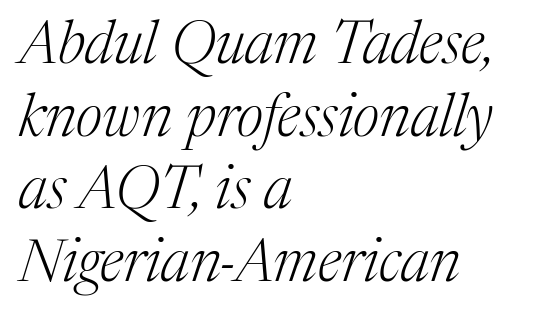
The image shows 59 px light serif type, italic (leaning right); set left-aligned, line spacing 1.23x, normal letter spacing, not underlined; medium stroke contrast and a medium x-height.
